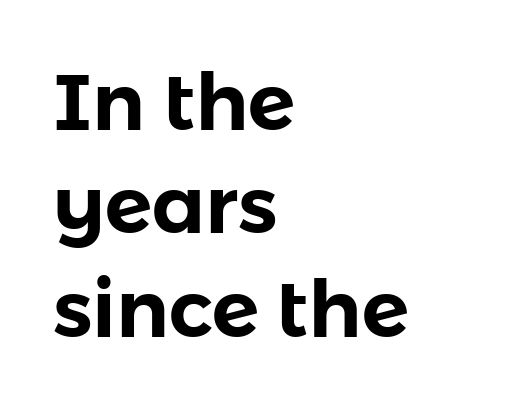
{"serif": "no", "italic": "no", "width": "normal", "stroke_contrast": "low", "x_height": "medium", "monospaced": "no", "underline": "no", "align": "left", "line_spacing": "normal", "line_spacing_ratio": 1.31, "letter_spacing": "normal", "letter_spacing_em": 0.0, "glyph_px": 79}
